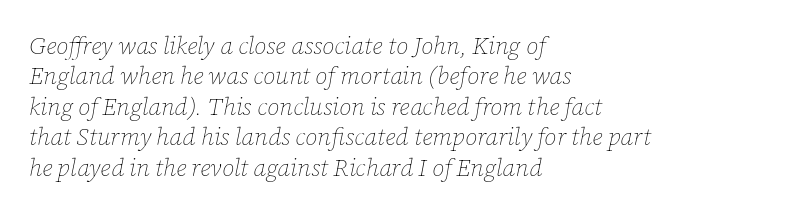
{"italic": "yes", "lean": "right", "slant_degrees": 12, "bold": "no", "underline": "no", "align": "left", "line_spacing": "normal", "line_spacing_ratio": 1.27, "letter_spacing": "normal", "letter_spacing_em": 0.0, "glyph_px": 24}
